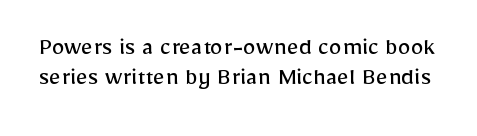
Heft: none added — not bold. Quick note: underline off. Does extra space separate the letters? No, they use regular spacing. The font's upright variant was chosen for this text.
